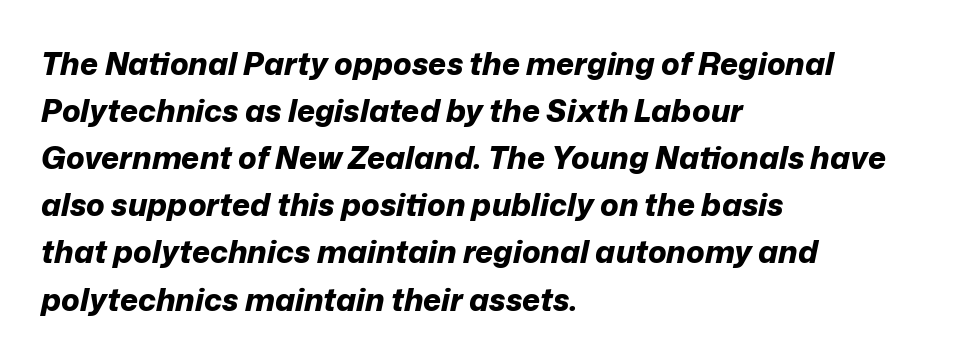
Whoever set this chose a conventional vertical rhythm. Beneath every word, the page is bare. You'd pick this weight for a headline — it's a proper bold. Caption: multi-line text, flush left, ragged right.
